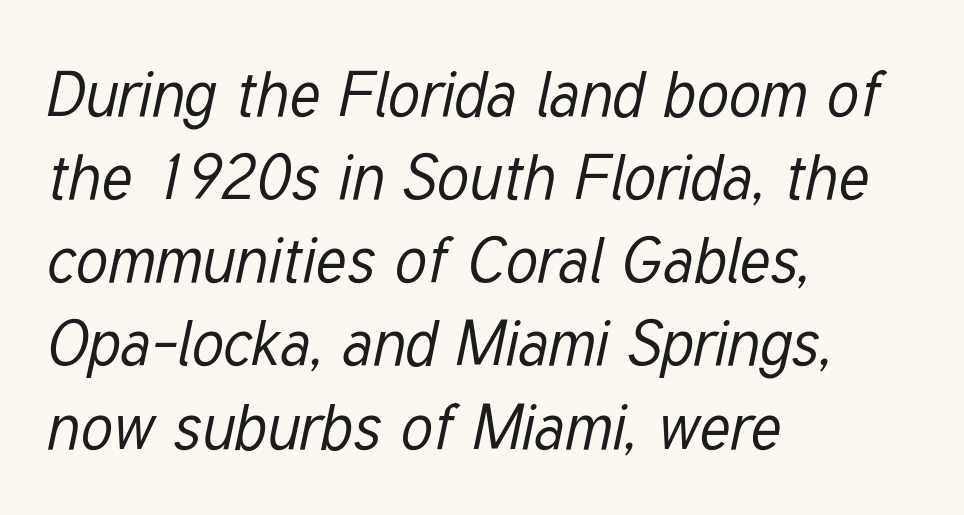
The face looks like a standard text weight, possibly lighter. Compared with typical body copy, the letter spacing here is the same. The lines in this sample share a left origin and differ only in where they stop. Line spacing here is normal.
